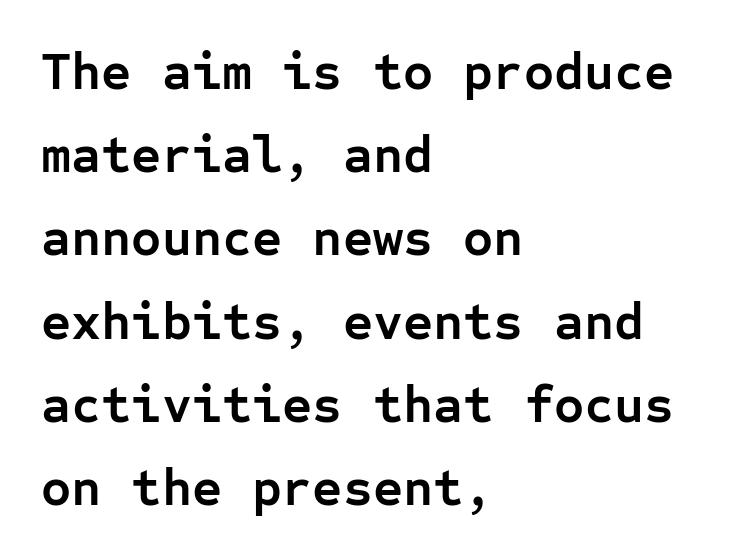
The image shows 52 px semibold sans-serif type, upright, monospaced; set left-aligned, normal line spacing (1.6x), normal letter spacing, not underlined; low stroke contrast and a medium x-height.
